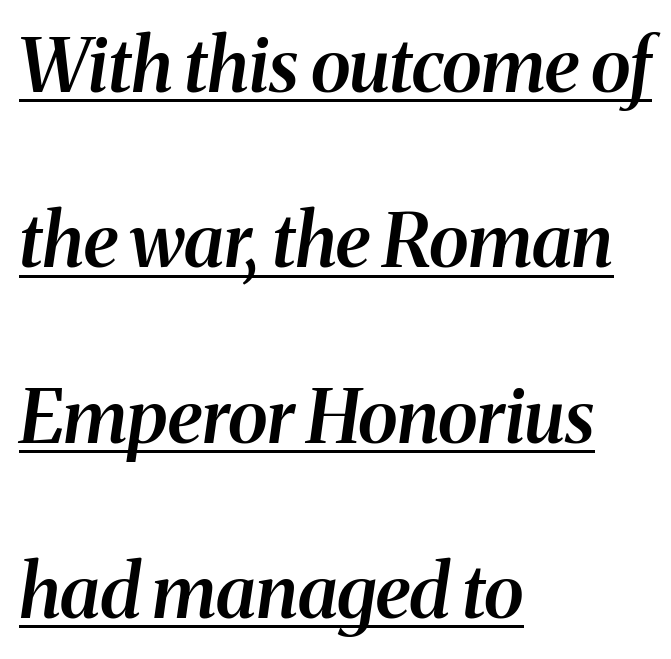
The image shows 74 px semibold serif type, italic (leaning right); set left-aligned, loose line spacing (2.37x), normal letter spacing, underlined; medium stroke contrast and a medium x-height.
